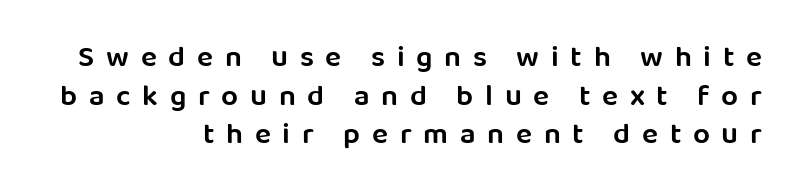
The image shows 30 px semibold sans-serif type, upright; set right-aligned, normal line spacing (1.29x), unusually wide letter spacing (+0.39 em), not underlined; low stroke contrast and a large x-height.
